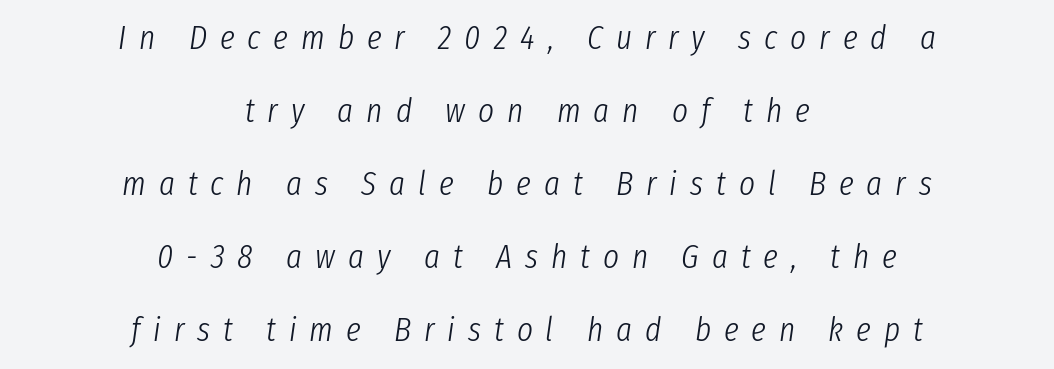
Q: Is the text bold? A: No.
Q: Is the text italic (slanted)? A: Yes, it leans right by about 8 degrees.
Q: Is the text underlined? A: No.
Q: How is the paragraph aligned? A: Centered.
Q: Is the spacing between letters normal or unusually wide? A: Unusually wide.
Q: Is the spacing between lines tight, normal or loose? A: Loose.
Q: Width (condensed, normal, or wide)? A: Condensed.
Q: Stroke contrast? A: Low.
Q: x-height? A: Medium.
Q: Monospaced? A: No.
